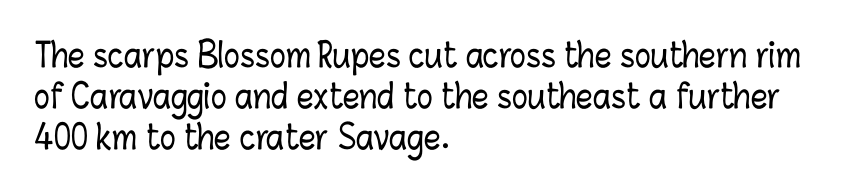
The setting favours the left margin, as ordinary paragraphs usually do. Honestly, the row spacing looks completely unremarkable. Each word holds together tightly as a unit, with standard inter-letter gaps. Proportional: the letters do not fall into vertical columns. Descenders hang freely into open space. When letters stand straight like this, we call the style roman or upright.
